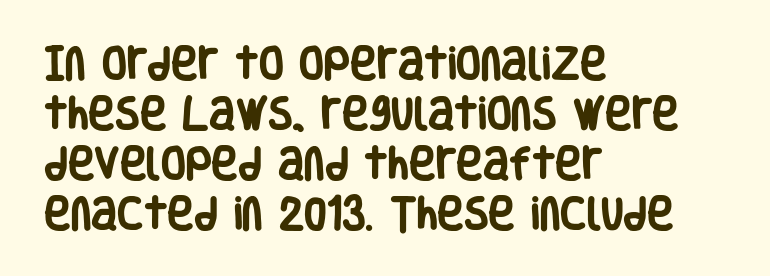
The image shows 36 px heavy, condensed sans-serif type, upright; set left-aligned, normal line spacing (1.39x), normal letter spacing, not underlined; low stroke contrast and a large x-height.
